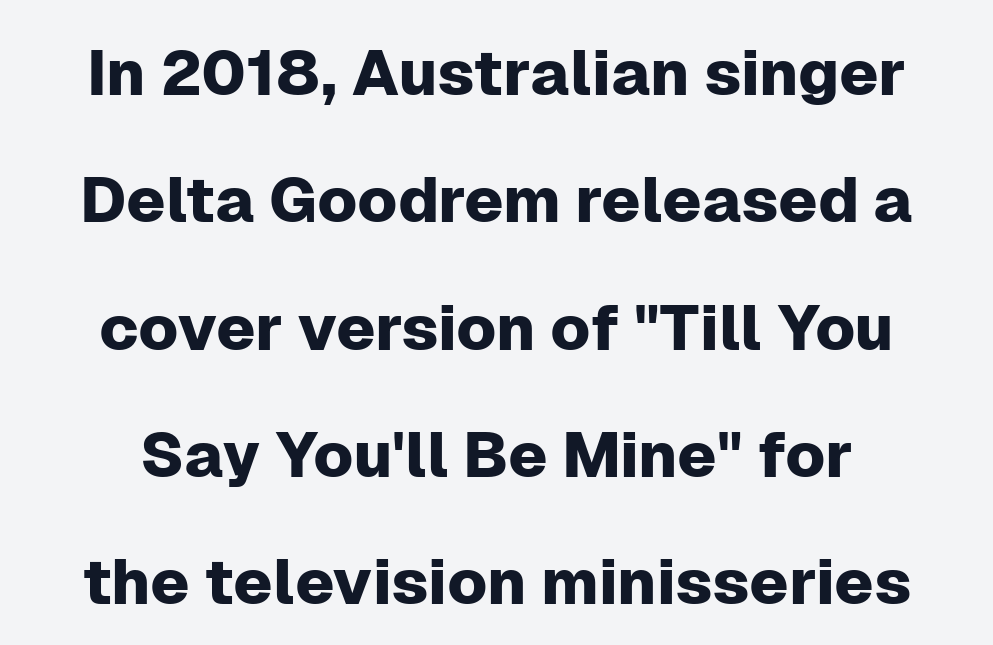
{"serif": "no", "italic": "no", "width": "normal", "stroke_contrast": "low", "x_height": "medium", "monospaced": "no", "underline": "no", "line_spacing": "loose", "line_spacing_ratio": 1.99, "letter_spacing": "normal", "letter_spacing_em": 0.0, "glyph_px": 64}
